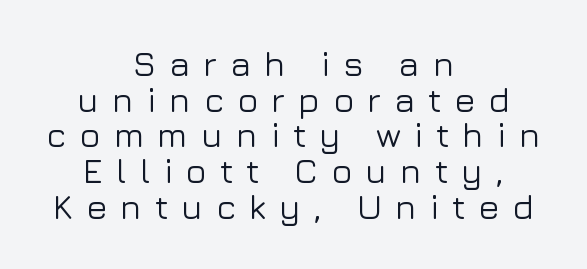
The image shows 35 px sans-serif type, upright; set centered, tight line spacing (1.02x), unusually wide letter spacing (+0.37 em), not underlined; low stroke contrast and a medium x-height.
